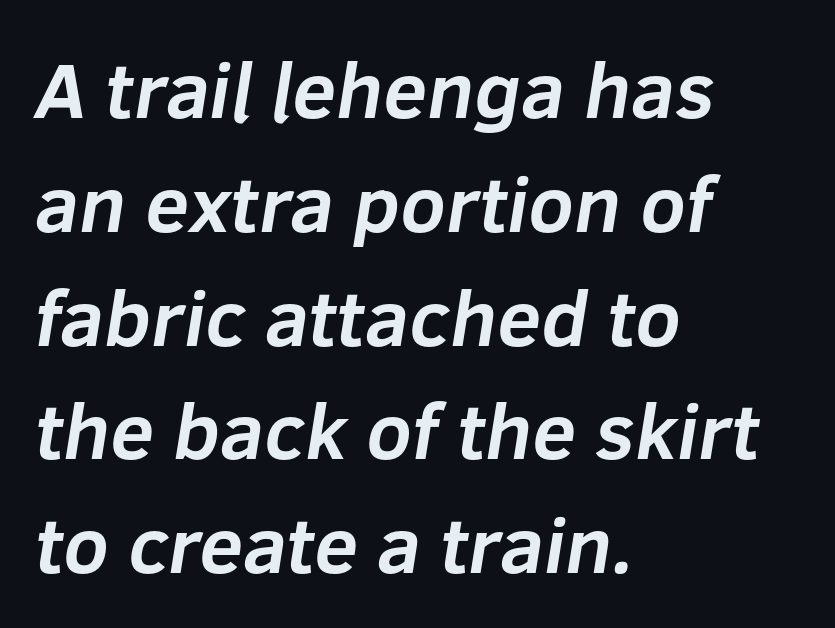
Q: Is the text bold? A: Yes.
Q: Is the typeface a serif or a sans-serif typeface? A: Sans-serif.
Q: Is the text underlined? A: No.
Q: How is the paragraph aligned? A: Left-aligned.
Q: Is the spacing between letters normal or unusually wide? A: Normal.
Q: Is the spacing between lines tight, normal or loose? A: Normal.
Q: Width (condensed, normal, or wide)? A: Normal.
Q: Stroke contrast? A: Low.
Q: x-height? A: Medium.
Q: Monospaced? A: No.
